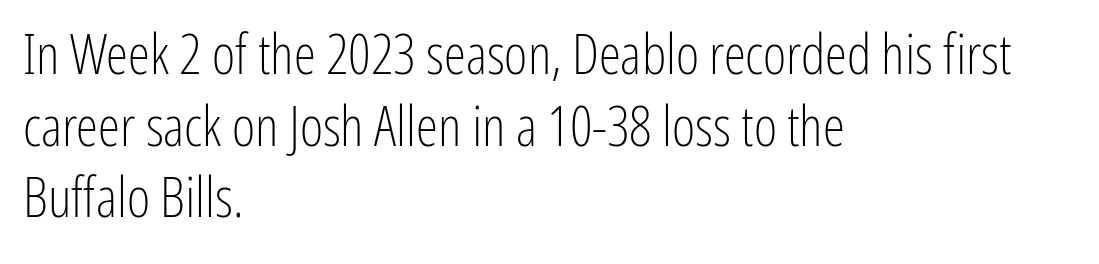
The image shows 56 px light, condensed sans-serif type, upright; set left-aligned, normal line spacing (1.28x), normal letter spacing, not underlined; low stroke contrast and a medium x-height.
